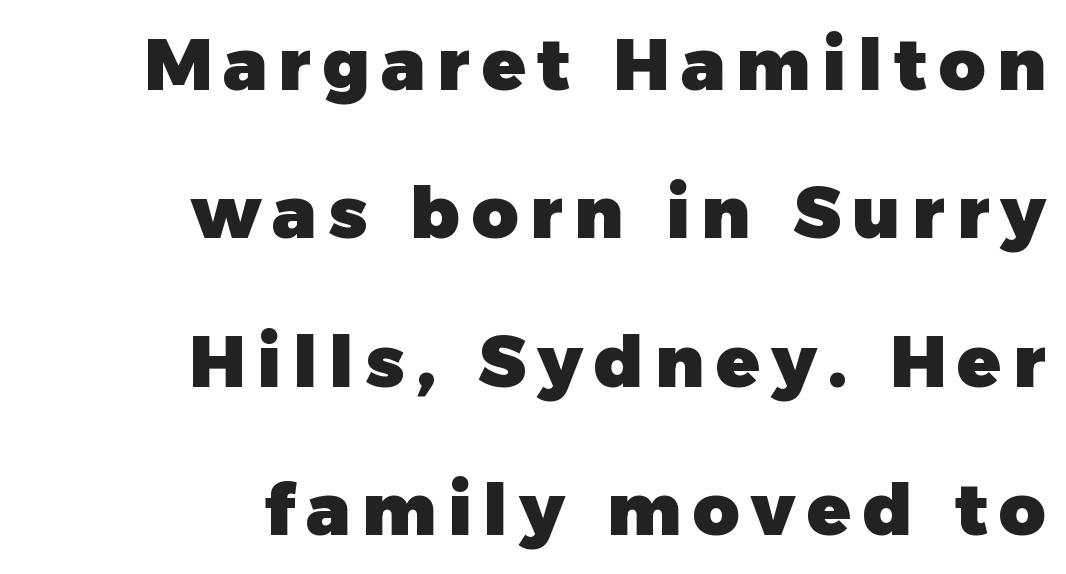
The image shows 72 px heavy sans-serif type, upright; set right-aligned, loose line spacing (2.06x), not underlined; low stroke contrast and a medium x-height.
